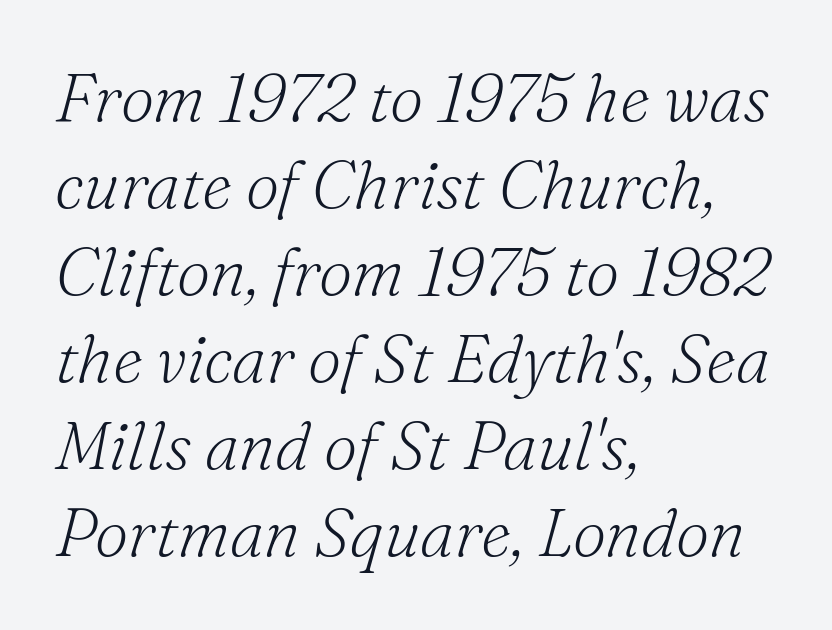
The image shows 67 px light serif type, italic (leaning right); set left-aligned, normal line spacing (1.3x), normal letter spacing, not underlined; medium stroke contrast and a small x-height.
